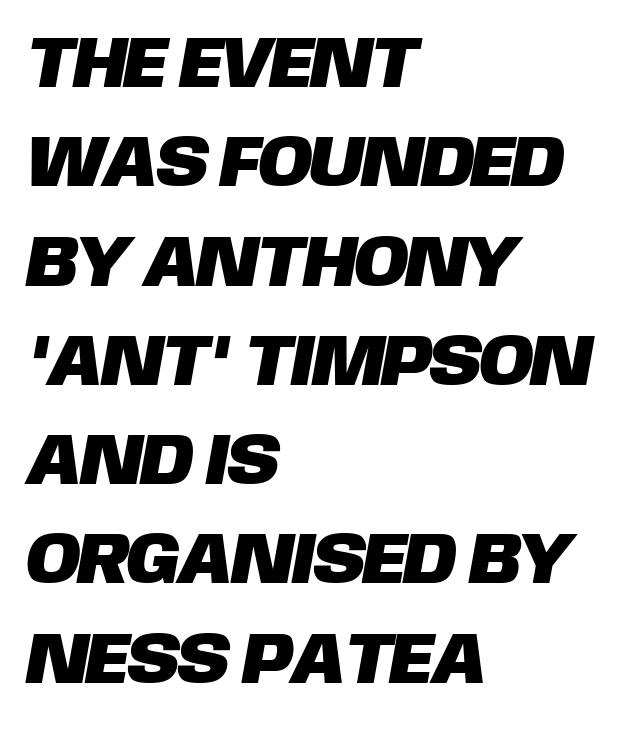
Which margin do the lines hug? The left one — the right edge is uneven. This block has exactly the height ordinary leading produces. The specimen omits any rule beneath the text block's lines. Are there feet on the stems? There aren't — it's a sans. Here the glyphs are tracked normally, forming tight word shapes.
